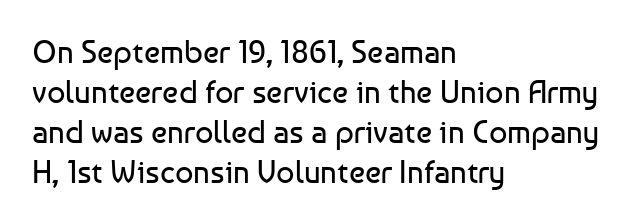
Q: Is the text bold? A: No.
Q: Is the text italic (slanted)? A: No, it is upright.
Q: Is the typeface a serif or a sans-serif typeface? A: Sans-serif.
Q: Is the text underlined? A: No.
Q: How is the paragraph aligned? A: Left-aligned.
Q: Is the spacing between letters normal or unusually wide? A: Normal.
Q: Is the spacing between lines tight, normal or loose? A: Normal.
Q: Width (condensed, normal, or wide)? A: Normal.
Q: Stroke contrast? A: Low.
Q: x-height? A: Medium.
Q: Monospaced? A: No.
